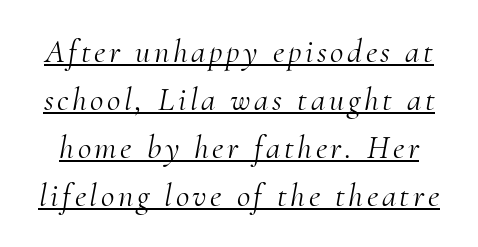
Q: Is the text bold? A: No.
Q: Is the text italic (slanted)? A: Yes, it leans right by about 10 degrees.
Q: Is the typeface a serif or a sans-serif typeface? A: Serif.
Q: Is the text underlined? A: Yes.
Q: Is the spacing between lines tight, normal or loose? A: Normal.
Q: Width (condensed, normal, or wide)? A: Normal.
Q: Stroke contrast? A: Medium.
Q: x-height? A: Small.
Q: Monospaced? A: No.
